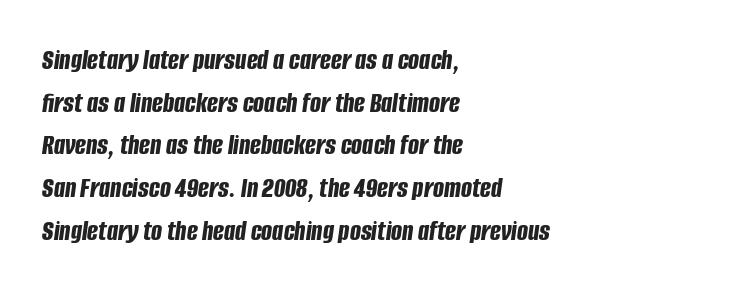
{"italic": "yes", "lean": "right", "slant_degrees": 8, "bold": "yes", "weight": "bold", "width": "condensed", "stroke_contrast": "low", "x_height": "large", "monospaced": "no", "underline": "no", "align": "left", "line_spacing": "normal", "line_spacing_ratio": 1.47, "letter_spacing": "normal", "letter_spacing_em": 0.0, "glyph_px": 29}
